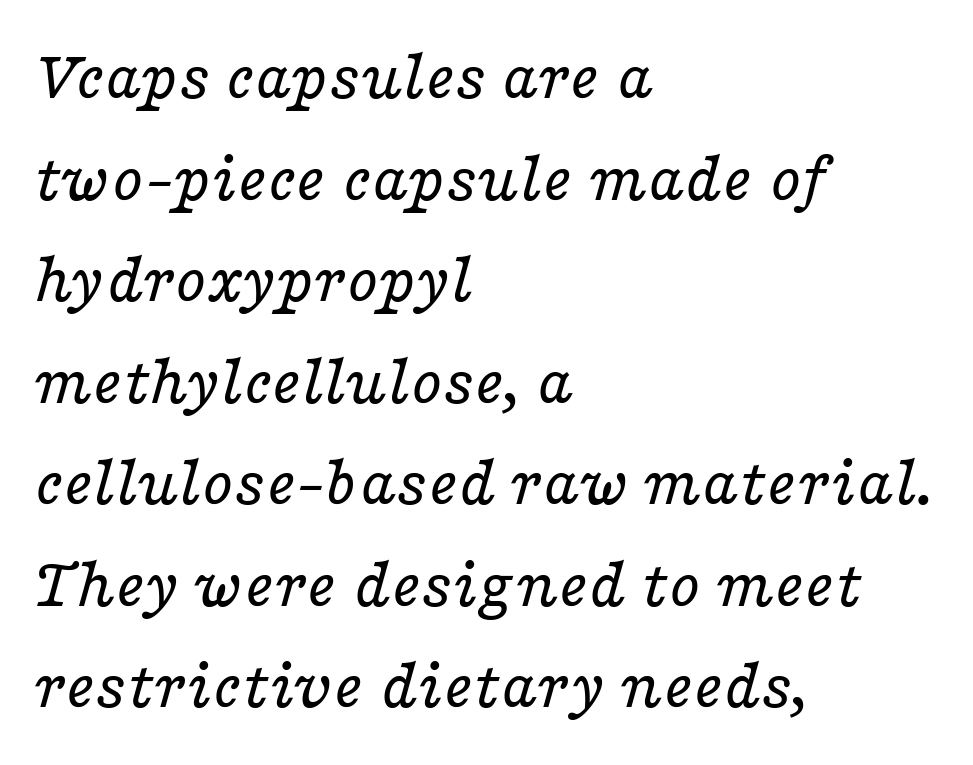
The image shows 72 px regular-weight, wide serif type, italic (leaning right); set left-aligned, normal line spacing (1.41x), normal letter spacing, not underlined; low stroke contrast and a medium x-height.
